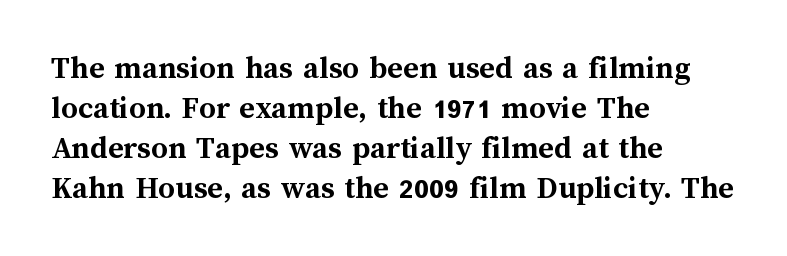
{"italic": "no", "bold": "yes", "weight": "semibold", "width": "normal", "stroke_contrast": "medium", "x_height": "medium", "monospaced": "no", "underline": "no", "align": "left", "line_spacing_ratio": 1.21, "letter_spacing": "normal", "letter_spacing_em": 0.0, "glyph_px": 33}
